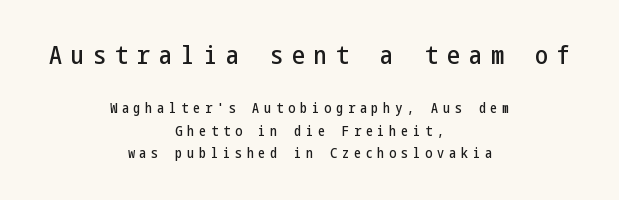
{"italic": "no", "underline": "no", "align": "center", "line_spacing": "normal", "line_spacing_ratio": 1.6, "letter_spacing": "wide", "letter_spacing_em": 0.35, "larger_block": "first", "size_ratio": 1.86, "glyph_px": 26}
